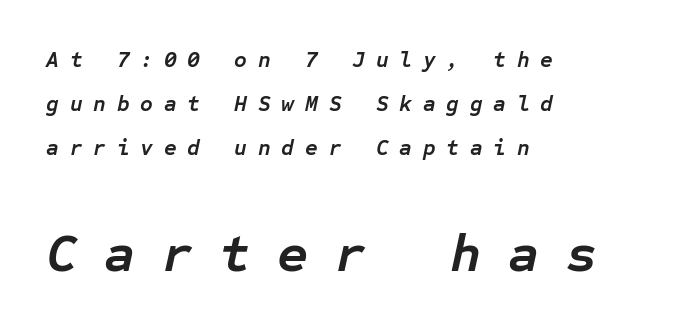
{"italic": "yes", "lean": "right", "slant_degrees": 12, "bold": "yes", "weight": "semibold", "width": "normal", "stroke_contrast": "low", "x_height": "medium", "monospaced": "yes", "underline": "no", "align": "left", "line_spacing": "loose", "line_spacing_ratio": 2.0, "letter_spacing": "wide", "letter_spacing_em": 0.49, "larger_block": "second", "size_ratio": 2.45, "glyph_px": 54}
